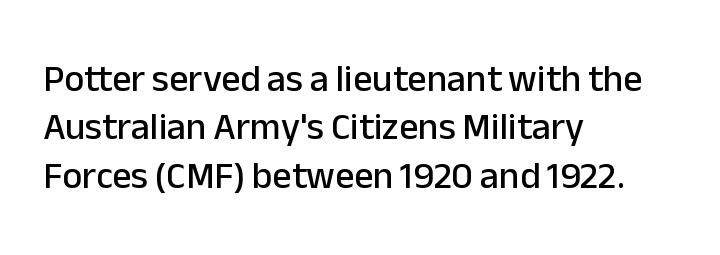
Interline gaps are of average width in this sample. A student would call this left alignment; a typographer would say flush left, rag right. Plain, unruled lines of type. You can tell from the bare stems that sans-serif type was used. Students, note that the glyphs here touch the page at normal intervals. These lines are rendered in a variable-pitch font.
